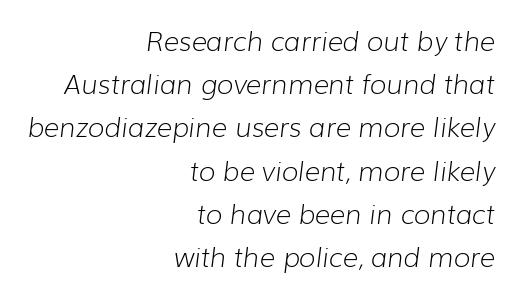
All the whitespace from short lines collects on the left. This is not heavy type; no bold has been used. Between one letter and the next there's only the usual sliver of space. Lines of text with bare space underneath. Quick note: italic. Honestly, the row spacing looks completely unremarkable.
